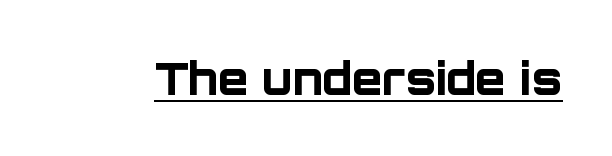
{"serif": "no", "italic": "no", "bold": "yes", "weight": "bold", "width": "normal", "stroke_contrast": "low", "x_height": "large", "monospaced": "no", "underline": "yes", "letter_spacing": "normal", "letter_spacing_em": 0.0, "glyph_px": 44}
